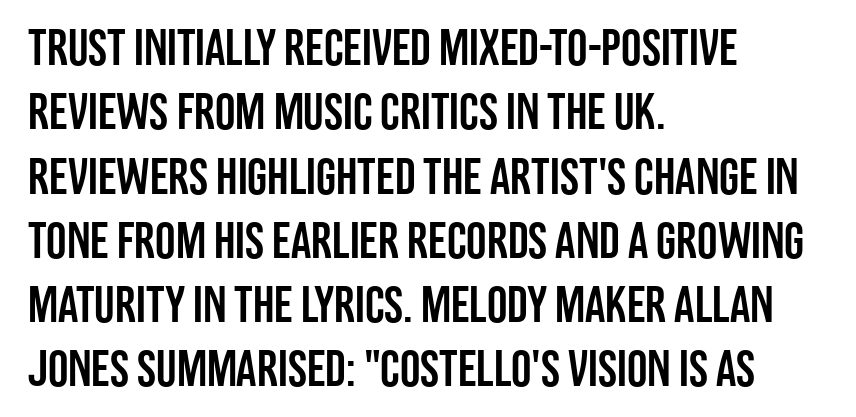
The image shows 51 px condensed sans-serif type, upright; set left-aligned, normal line spacing (1.26x), normal letter spacing, not underlined; low stroke contrast and a large x-height.
